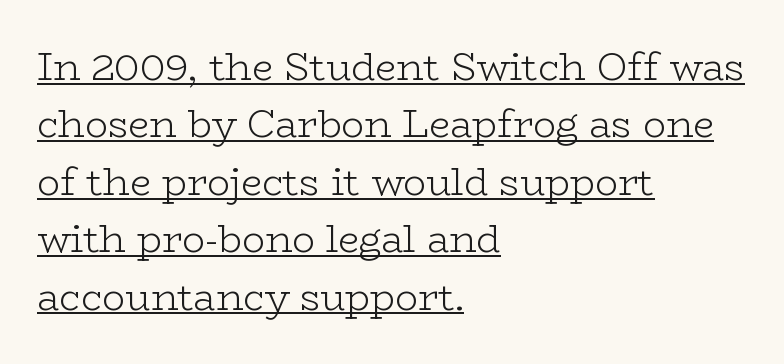
{"serif": "yes", "italic": "no", "bold": "no", "weight": "light", "width": "wide", "stroke_contrast": "low", "x_height": "medium", "monospaced": "no", "underline": "yes", "align": "left", "line_spacing": "normal", "line_spacing_ratio": 1.51, "letter_spacing": "normal", "letter_spacing_em": 0.0, "glyph_px": 38}
